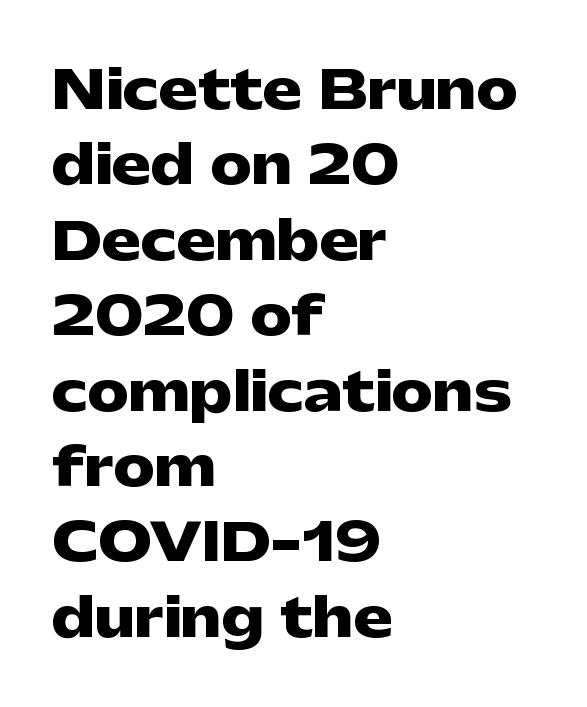
{"serif": "no", "italic": "no", "bold": "yes", "weight": "heavy", "width": "wide", "stroke_contrast": "low", "x_height": "medium", "monospaced": "no", "underline": "no", "align": "left", "line_spacing": "normal", "line_spacing_ratio": 1.45, "letter_spacing": "normal", "letter_spacing_em": 0.0, "glyph_px": 52}
